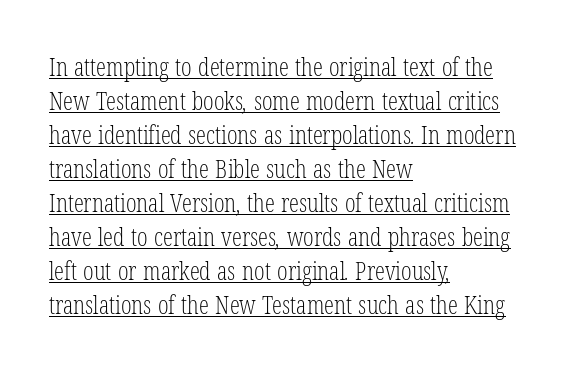
Q: Is the text bold? A: No.
Q: Is the text underlined? A: Yes.
Q: How is the paragraph aligned? A: Left-aligned.
Q: Is the spacing between letters normal or unusually wide? A: Normal.
Q: Is the spacing between lines tight, normal or loose? A: Normal.
